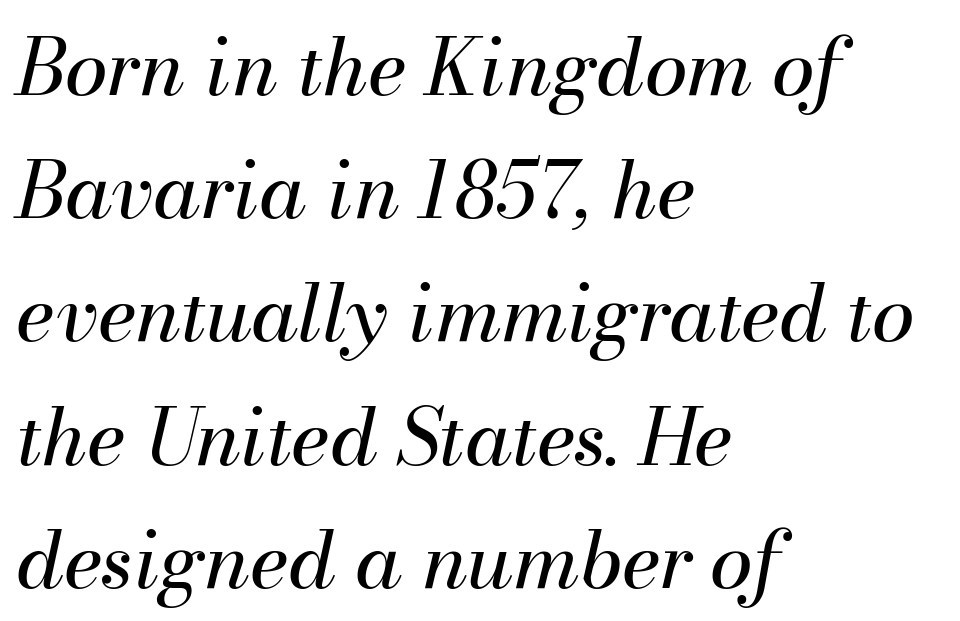
{"italic": "yes", "lean": "right", "slant_degrees": 13, "bold": "no", "weight": "regular", "width": "normal", "stroke_contrast": "medium", "x_height": "small", "monospaced": "no", "underline": "no", "align": "left", "line_spacing": "normal", "line_spacing_ratio": 1.58, "letter_spacing": "normal", "letter_spacing_em": 0.0, "glyph_px": 78}
